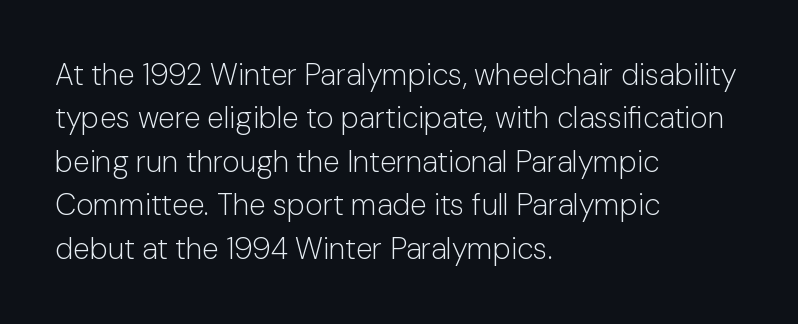
The image shows 30 px light sans-serif type, upright; set left-aligned, normal line spacing (1.45x), normal letter spacing, not underlined; low stroke contrast and a medium x-height.
